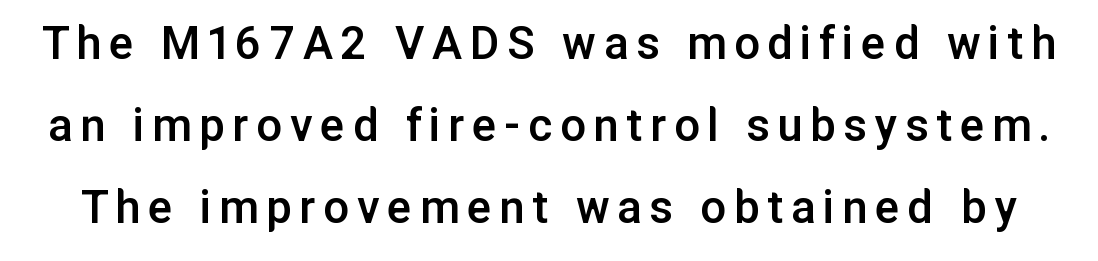
Has an underline been added? It has not. Is this a fixed-width face? No — the glyphs have proportional, varying widths. Note: no serifs on the glyphs. In terms of posture, this sample is upright.
